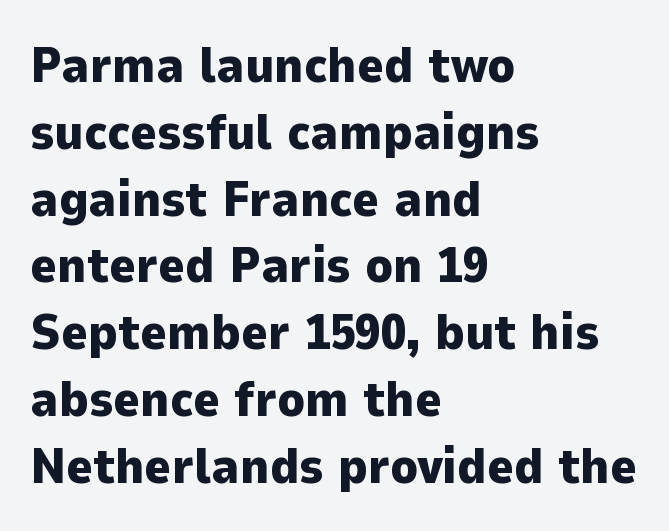
Q: Is the text bold? A: Yes.
Q: Is the text italic (slanted)? A: No, it is upright.
Q: Is the typeface a serif or a sans-serif typeface? A: Sans-serif.
Q: Is the text underlined? A: No.
Q: How is the paragraph aligned? A: Left-aligned.
Q: Is the spacing between letters normal or unusually wide? A: Normal.
Q: Is the spacing between lines tight, normal or loose? A: Normal.
Q: Width (condensed, normal, or wide)? A: Normal.
Q: Stroke contrast? A: Low.
Q: x-height? A: Medium.
Q: Monospaced? A: No.
